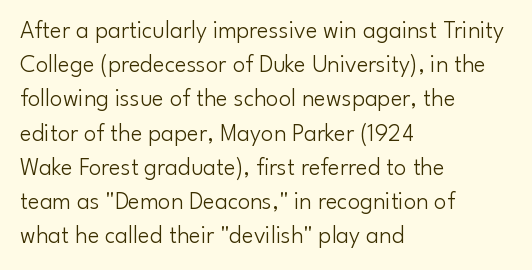
{"italic": "no", "bold": "no", "underline": "no", "align": "left", "line_spacing": "normal", "line_spacing_ratio": 1.37, "letter_spacing": "normal", "letter_spacing_em": 0.0, "glyph_px": 25}
